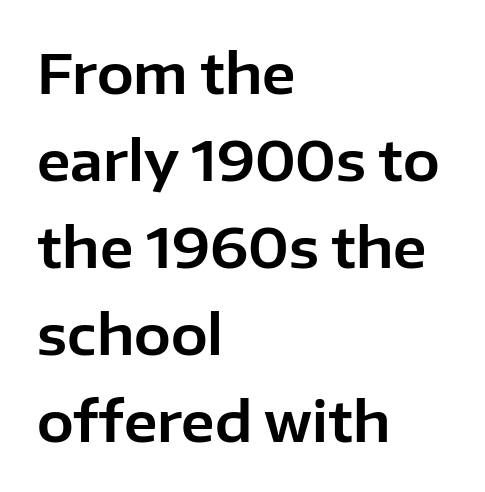
{"serif": "no", "italic": "no", "width": "normal", "stroke_contrast": "low", "x_height": "medium", "monospaced": "no", "underline": "no", "align": "left", "line_spacing": "normal", "line_spacing_ratio": 1.58, "letter_spacing": "normal", "letter_spacing_em": 0.0, "glyph_px": 55}
